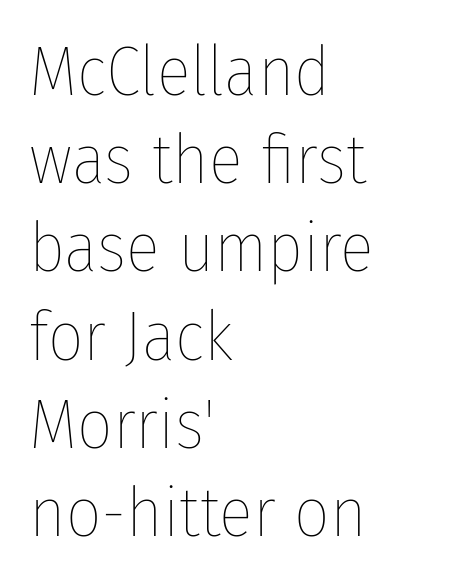
{"italic": "no", "bold": "no", "weight": "thin", "width": "condensed", "stroke_contrast": "low", "x_height": "medium", "monospaced": "no", "underline": "no", "align": "left", "line_spacing": "normal", "line_spacing_ratio": 1.26, "letter_spacing": "normal", "letter_spacing_em": 0.0, "glyph_px": 70}
